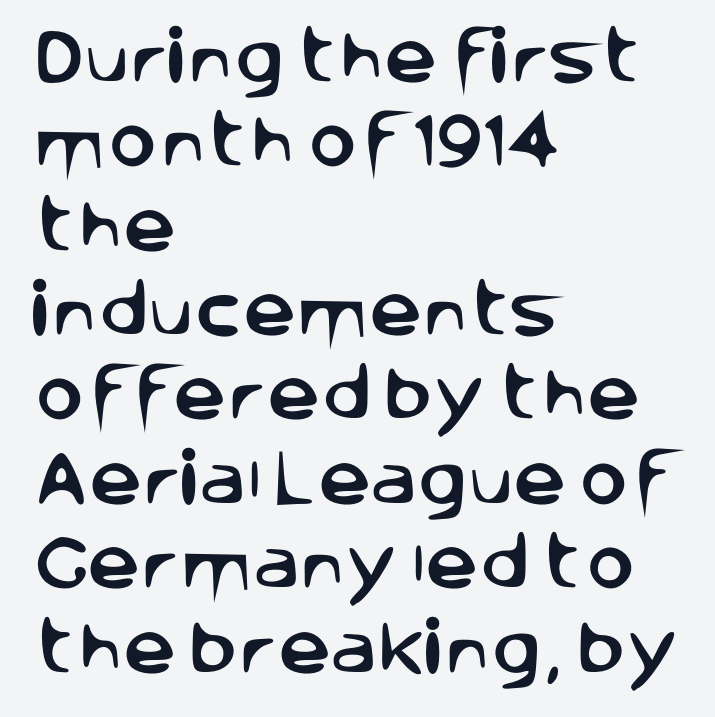
{"serif": "no", "italic": "no", "width": "normal", "stroke_contrast": "low", "x_height": "large", "monospaced": "no", "underline": "no", "align": "left", "line_spacing": "normal", "line_spacing_ratio": 1.43, "letter_spacing": "normal", "letter_spacing_em": 0.0, "glyph_px": 59}
